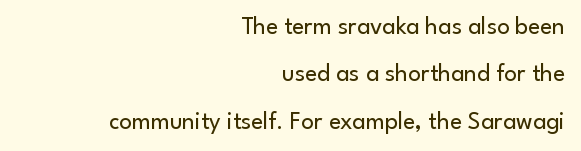
Weight class: somewhere from thin through regular. The paragraph shown leans on its right margin. Does the lettering tilt? It doesn't — this is upright. Letters rest on an invisible, unmarked baseline. Quick note: interline space is abundant.
